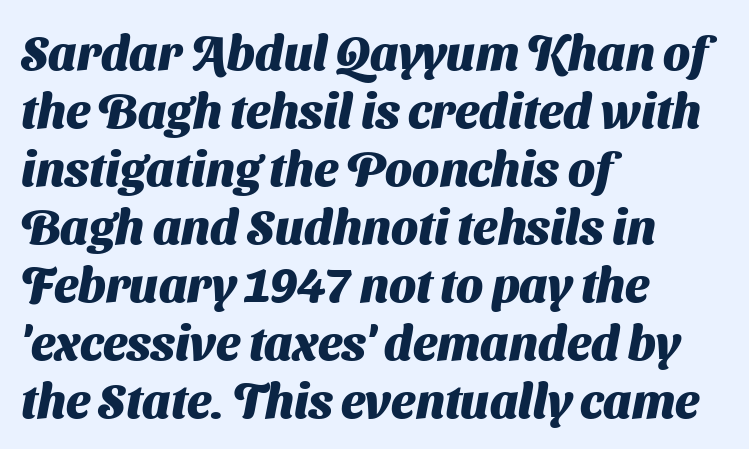
{"serif": "no", "bold": "yes", "weight": "heavy", "width": "normal", "stroke_contrast": "medium", "x_height": "medium", "monospaced": "no", "underline": "no", "align": "left", "line_spacing_ratio": 1.21, "letter_spacing": "normal", "letter_spacing_em": 0.0, "glyph_px": 48}
